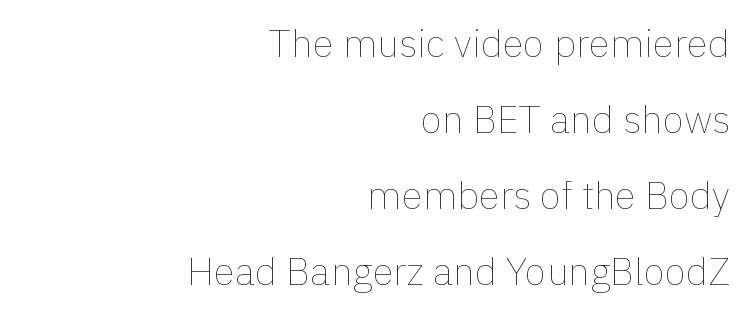
No extra ink here — the face is not bold. The letters stand upright; this is a roman face. A flush-right, rag-left setting is used for this passage. Bare-footed words on every line. This sample uses plain, unmodified letter spacing.
